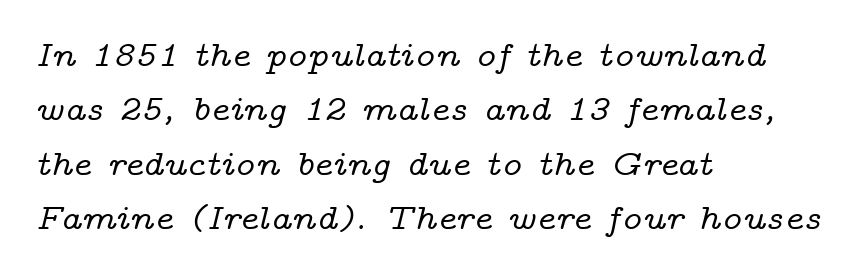
{"serif": "yes", "italic": "yes", "lean": "right", "slant_degrees": 14, "width": "wide", "stroke_contrast": "low", "x_height": "medium", "monospaced": "no", "underline": "no", "align": "left", "line_spacing": "normal", "line_spacing_ratio": 1.51, "letter_spacing": "normal", "letter_spacing_em": 0.0, "glyph_px": 36}
